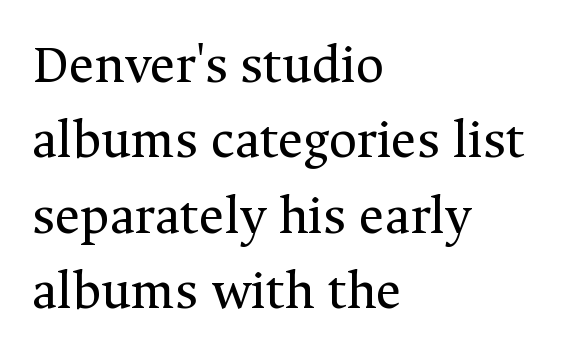
Line spacing here is normal. Is the type heavy? It reads as light-to-regular instead. The type family on display is of the serif kind. Inter-character spacing is left at the font's built-in metrics.
